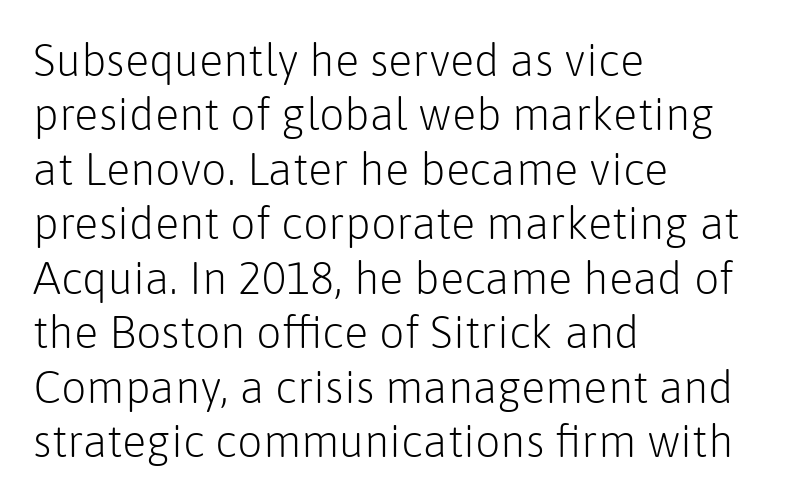
The image shows 45 px light sans-serif type, upright; set left-aligned, line spacing 1.21x, normal letter spacing, not underlined; low stroke contrast and a medium x-height.
